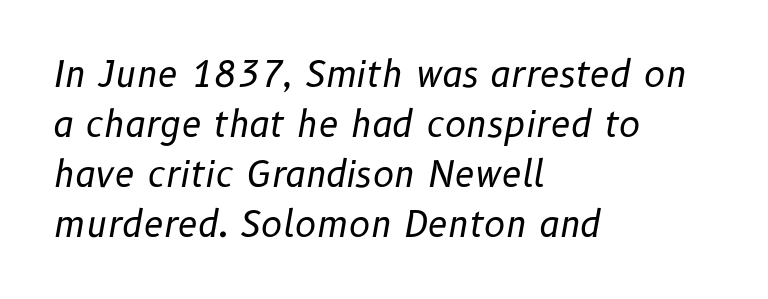
{"italic": "yes", "lean": "right", "slant_degrees": 10, "bold": "no", "weight": "regular", "width": "normal", "stroke_contrast": "low", "x_height": "medium", "monospaced": "no", "underline": "no", "align": "left", "line_spacing": "normal", "line_spacing_ratio": 1.39, "letter_spacing": "normal", "letter_spacing_em": 0.0, "glyph_px": 36}
